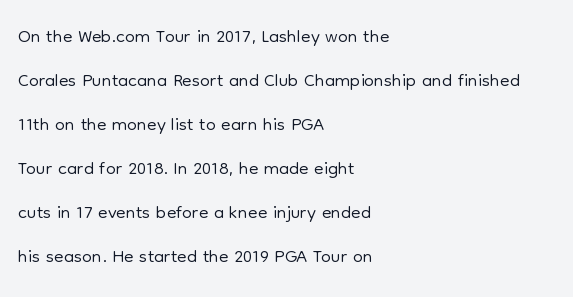
Q: Is the text bold? A: No.
Q: Is the text italic (slanted)? A: No, it is upright.
Q: Is the typeface a serif or a sans-serif typeface? A: Sans-serif.
Q: Is the text underlined? A: No.
Q: How is the paragraph aligned? A: Left-aligned.
Q: Is the spacing between letters normal or unusually wide? A: Normal.
Q: Is the spacing between lines tight, normal or loose? A: Normal.
Q: Width (condensed, normal, or wide)? A: Normal.
Q: Stroke contrast? A: Low.
Q: x-height? A: Medium.
Q: Monospaced? A: No.
